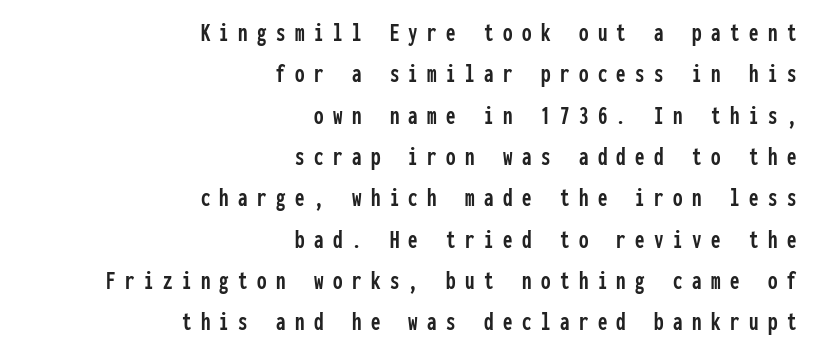
No italicization has been applied; the sample stays upright. Visually the block forms a straight wall on the right and a jagged coastline on the left. This sample keeps an unexceptional amount of space between lines. Type without underlining.
